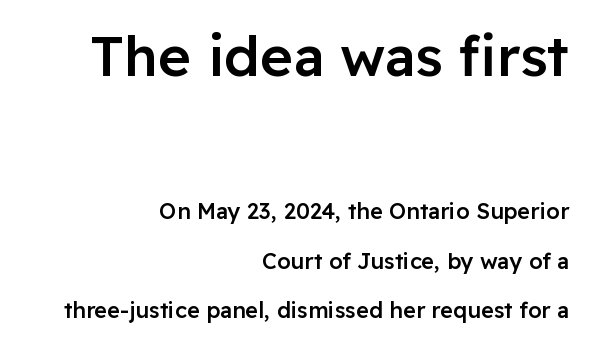
The image shows 56 px semibold sans-serif type, upright; set right-aligned, loose line spacing (2.24x), normal letter spacing, not underlined; the first (top) block is 2.55x larger; low stroke contrast and a medium x-height.
